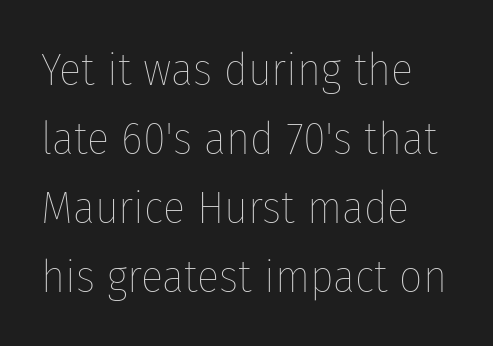
Here the glyphs are tracked normally, forming tight word shapes. A typesetter would mark this as roman, not italic. One glance says typical: line gaps are just what's usual. Beneath every word, the page is bare.
